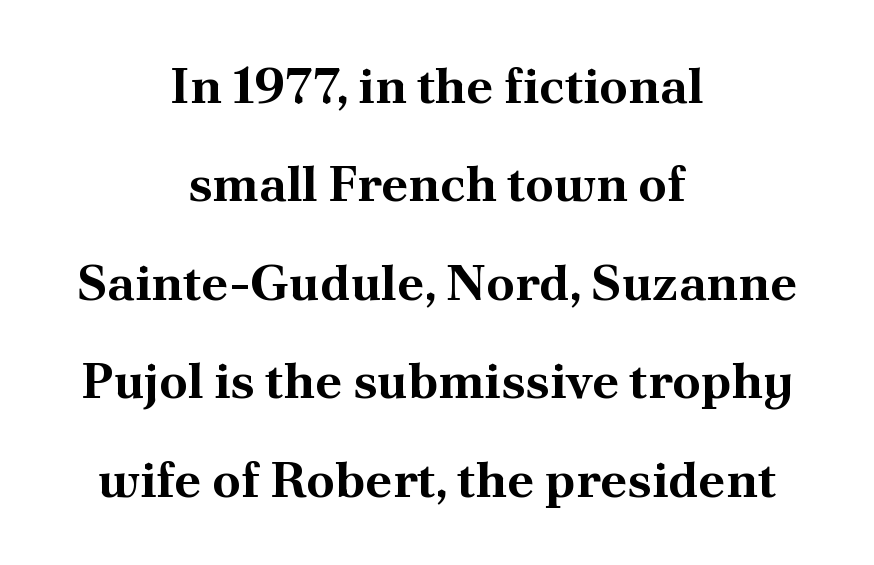
{"serif": "yes", "italic": "no", "bold": "yes", "weight": "bold", "width": "normal", "stroke_contrast": "medium", "x_height": "small", "monospaced": "no", "underline": "no", "align": "center", "line_spacing": "loose", "line_spacing_ratio": 1.93, "letter_spacing": "normal", "letter_spacing_em": 0.0, "glyph_px": 51}
